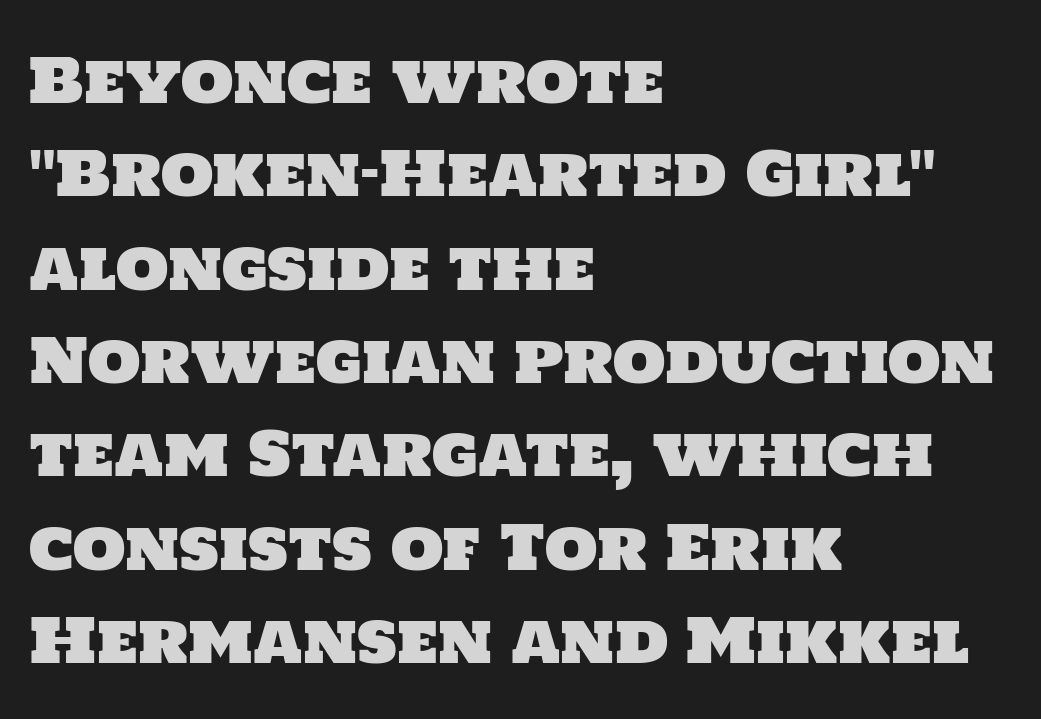
Q: Is the typeface a serif or a sans-serif typeface? A: Sans-serif.
Q: Is the text underlined? A: No.
Q: How is the paragraph aligned? A: Left-aligned.
Q: Is the spacing between letters normal or unusually wide? A: Normal.
Q: Is the spacing between lines tight, normal or loose? A: Normal.
Q: Width (condensed, normal, or wide)? A: Normal.
Q: Stroke contrast? A: Low.
Q: x-height? A: Large.
Q: Monospaced? A: No.
